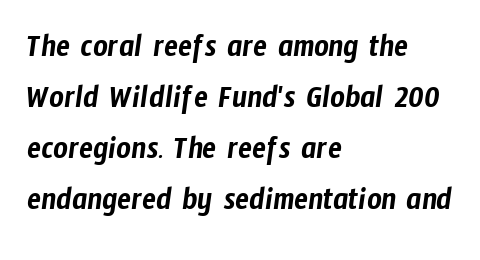
The image shows 32 px condensed sans-serif type; set left-aligned, normal line spacing (1.59x), normal letter spacing, not underlined; low stroke contrast and a medium x-height.
